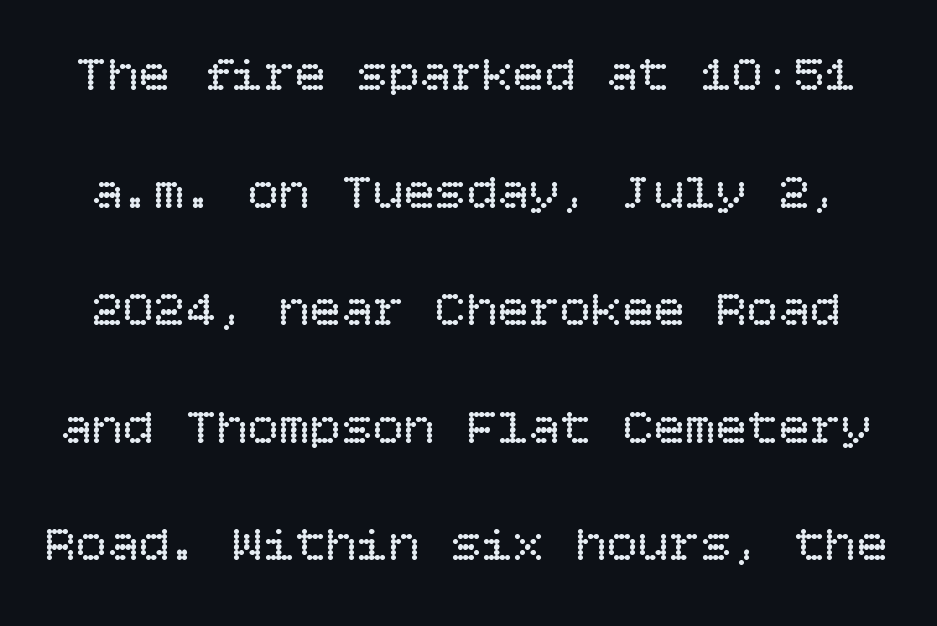
Q: Is the text bold? A: No.
Q: Is the text italic (slanted)? A: No, it is upright.
Q: Is the text underlined? A: No.
Q: Is the spacing between letters normal or unusually wide? A: Normal.
Q: Is the spacing between lines tight, normal or loose? A: Loose.
Q: Width (condensed, normal, or wide)? A: Normal.
Q: Stroke contrast? A: Low.
Q: x-height? A: Large.
